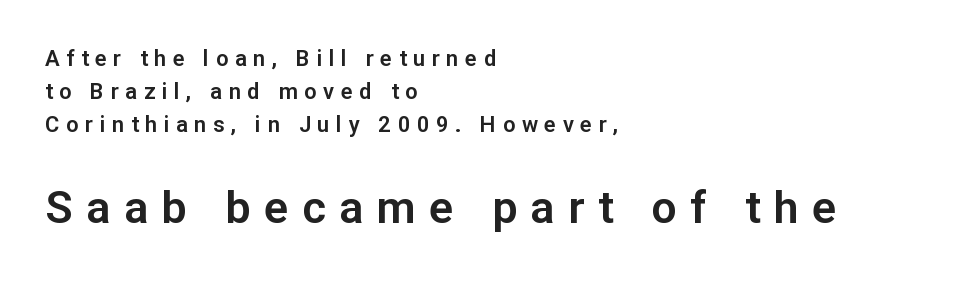
{"serif": "no", "italic": "no", "width": "normal", "stroke_contrast": "low", "x_height": "medium", "monospaced": "no", "underline": "no", "align": "left", "line_spacing": "normal", "line_spacing_ratio": 1.5, "letter_spacing": "wide", "letter_spacing_em": 0.3, "larger_block": "second", "size_ratio": 2.05, "glyph_px": 45}
